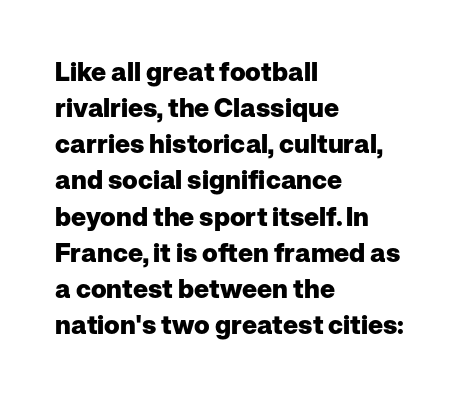
The image shows 26 px bold type, upright; set left-aligned, normal line spacing (1.39x), normal letter spacing, not underlined.
